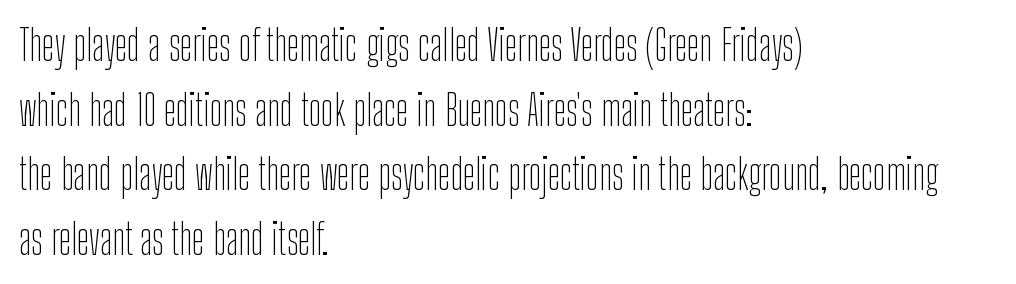
Descenders are the only things crossing below the line. The compositor pushed each line to the left boundary. A quiet, ordinary-to-light weight characterises the typeface. Letter spacing: default.
